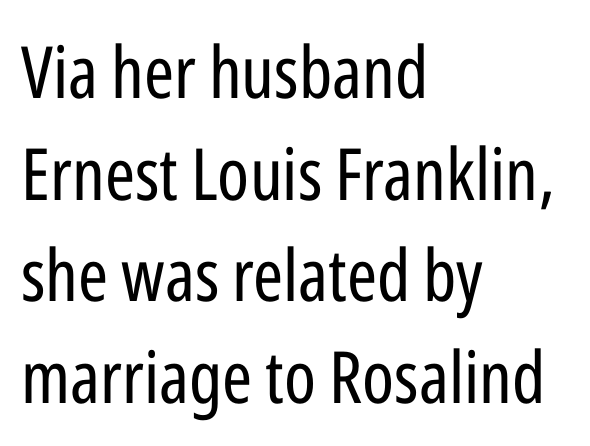
The image shows 72 px regular-weight, condensed sans-serif type, upright; set left-aligned, normal line spacing (1.41x), normal letter spacing, not underlined; low stroke contrast and a medium x-height.
